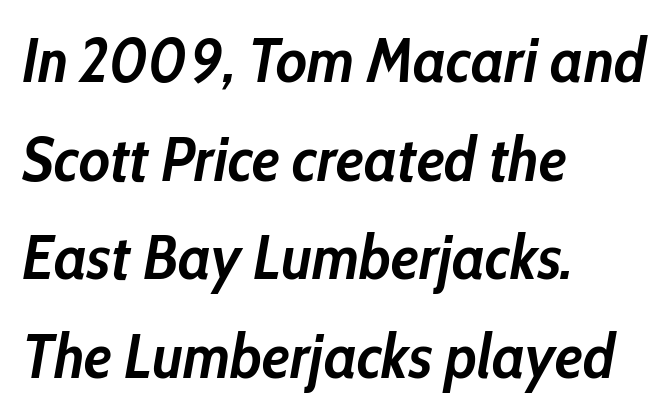
The face used here is rendered with its standard letterfit. It's the slanting kind of type. The letters advance in unequal steps, a hallmark of proportional type. The face used here has the dense, thick strokes of a bold. Descenders hang freely into open space. The setting favours the left margin, as ordinary paragraphs usually do.
